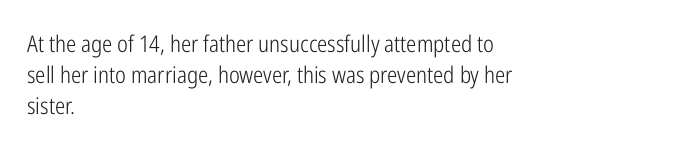
Q: Is the text bold? A: No.
Q: Is the text italic (slanted)? A: No, it is upright.
Q: Is the text underlined? A: No.
Q: How is the paragraph aligned? A: Left-aligned.
Q: Is the spacing between letters normal or unusually wide? A: Normal.
Q: Is the spacing between lines tight, normal or loose? A: Normal.
